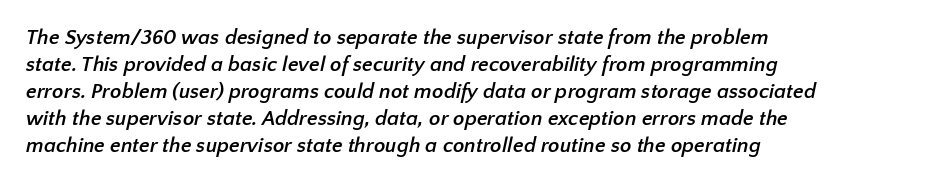
{"bold": "yes", "underline": "no", "align": "left", "line_spacing": "normal", "line_spacing_ratio": 1.29, "letter_spacing": "normal", "letter_spacing_em": 0.0, "glyph_px": 21}
